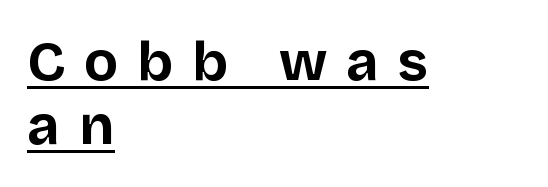
The image shows 56 px bold sans-serif type, upright; set left-aligned, tight line spacing (1.14x), unusually wide letter spacing (+0.34 em), underlined; low stroke contrast and a large x-height.
